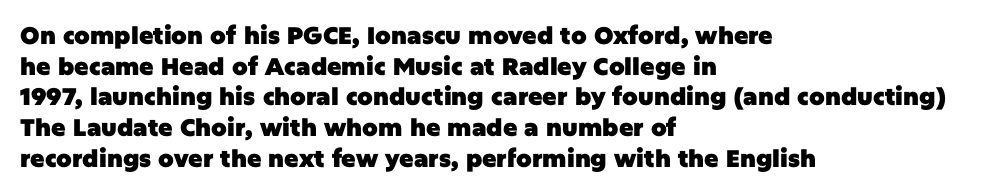
Summary of weight: heavy, a full bold. Tracking value appears to be zero — textbook default spacing. No italicization has been applied; the sample stays upright. The words here are not underlined. A normal amount of white space separates one row of letters from the next.
